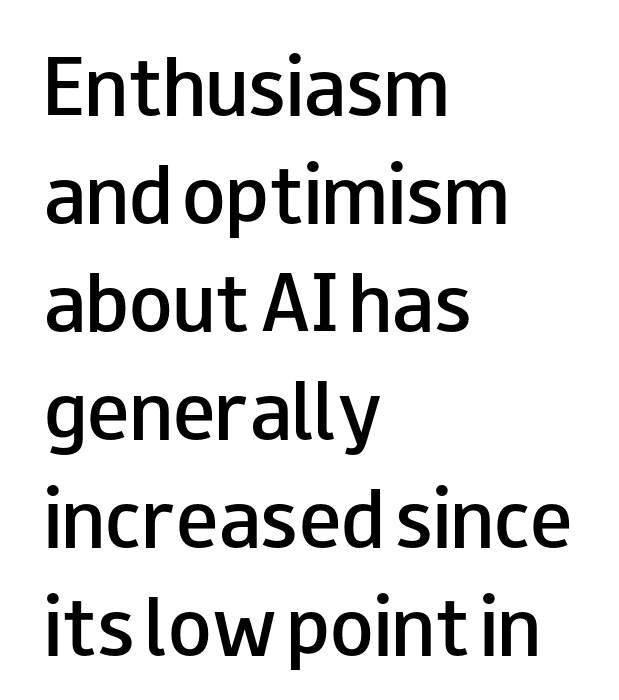
Check under the words: just untouched page. Does the weight exceed regular? Yes, but only to semibold. The block of text has a typical density, with ordinary space between rows. Posture: straight, roman, zero tilt. All the whitespace from short lines collects on the right. Inter-character spacing is left at the font's built-in metrics.
